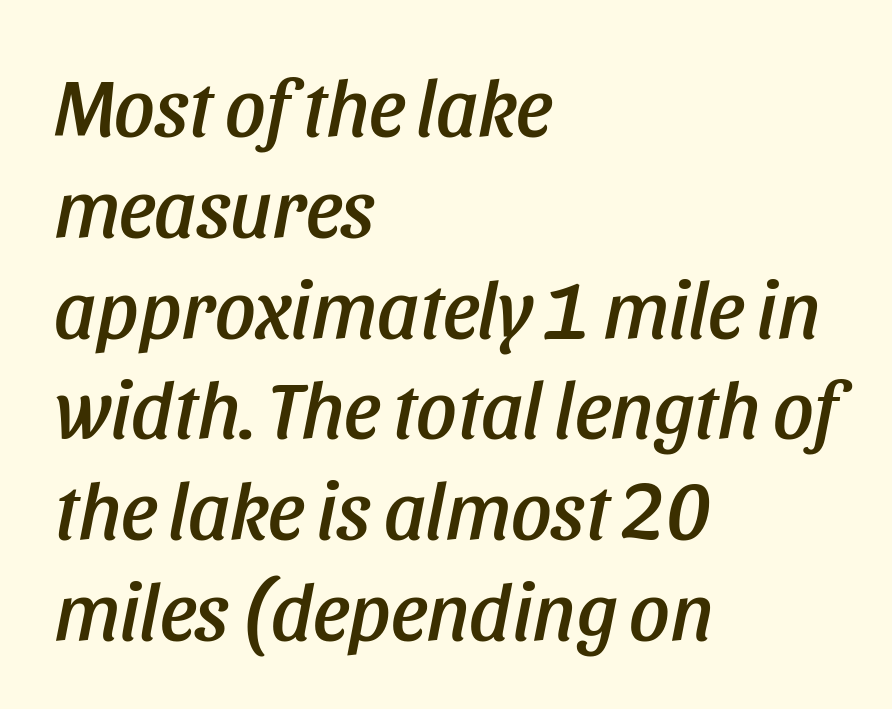
{"italic": "yes", "lean": "right", "slant_degrees": 11, "width": "condensed", "stroke_contrast": "low", "x_height": "large", "monospaced": "no", "underline": "no", "align": "left", "line_spacing": "normal", "line_spacing_ratio": 1.26, "letter_spacing": "normal", "letter_spacing_em": 0.0, "glyph_px": 80}
